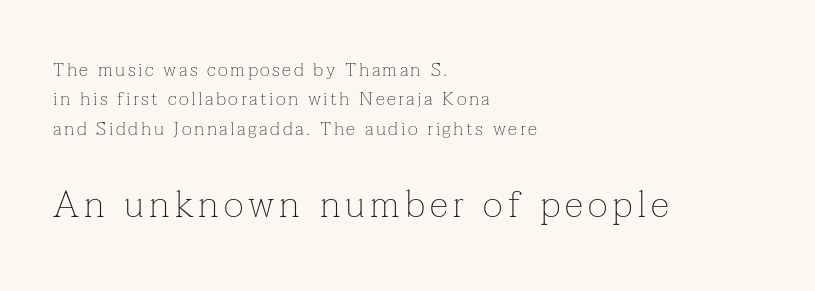
The image shows 38 px thin serif type, upright; set left-aligned, normal line spacing (1.55x), not underlined; the second (bottom) block is 2.0x larger; low stroke contrast and a medium x-height.
